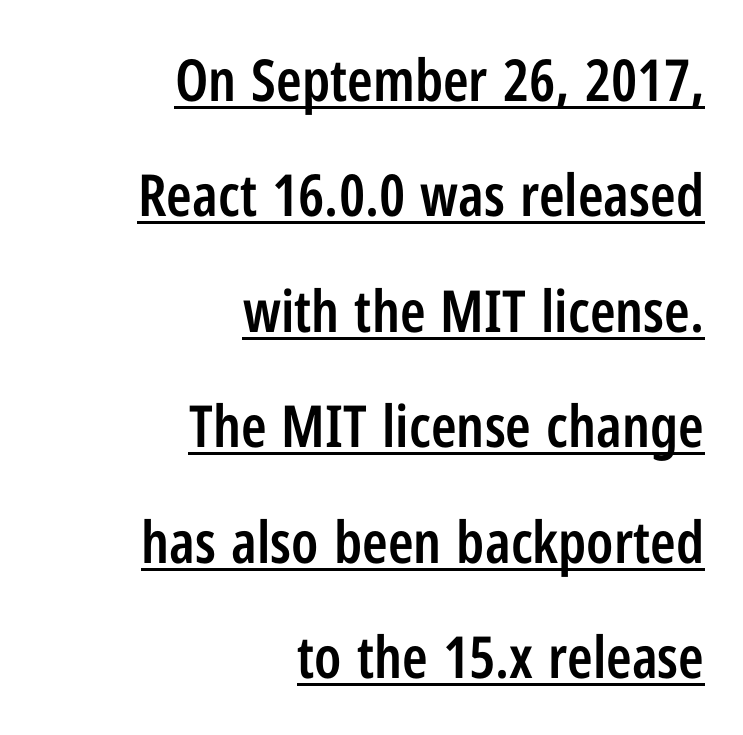
{"serif": "no", "italic": "no", "bold": "semi", "weight": "semibold", "width": "condensed", "stroke_contrast": "low", "x_height": "medium", "monospaced": "no", "underline": "yes", "align": "right", "line_spacing": "loose", "line_spacing_ratio": 1.99, "letter_spacing": "normal", "letter_spacing_em": 0.0, "glyph_px": 58}
